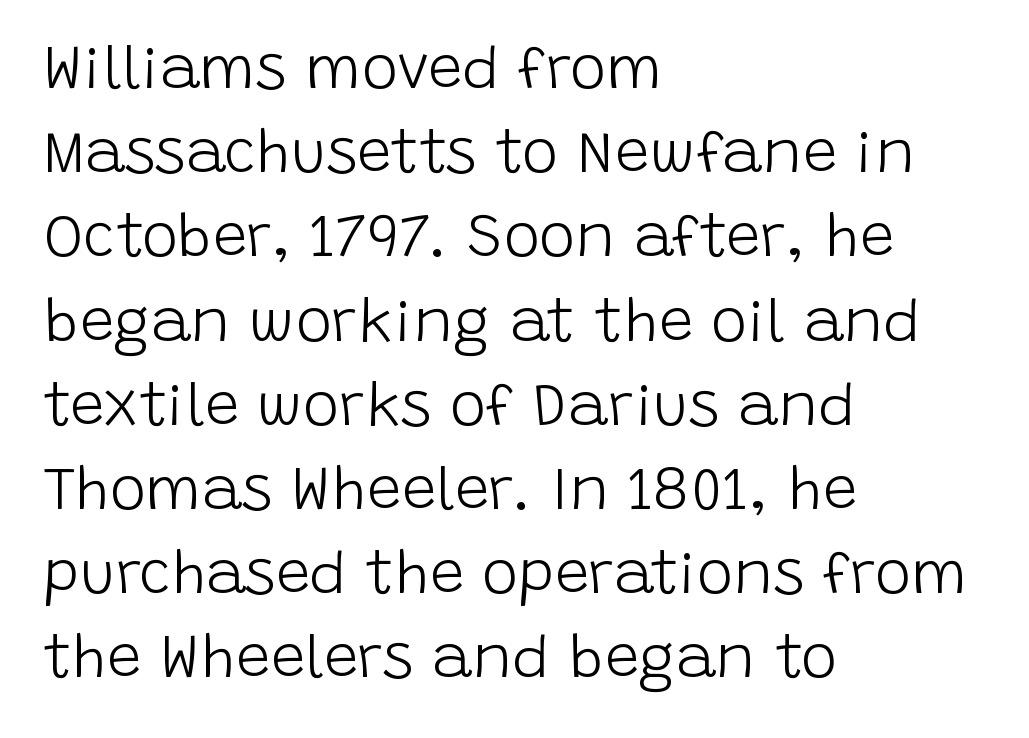
The image shows 61 px light sans-serif type, upright; set left-aligned, normal line spacing (1.38x), normal letter spacing, not underlined; low stroke contrast and a large x-height.
